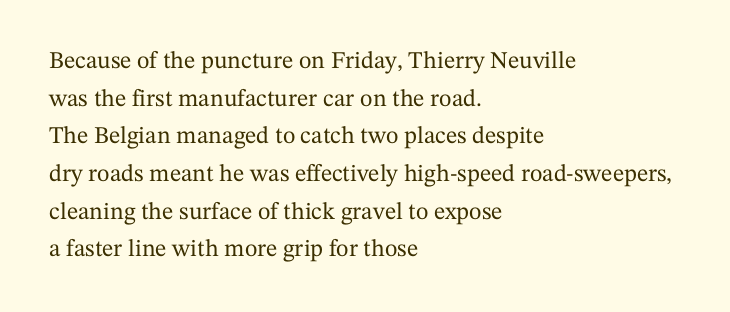
The image shows 24 px text type, upright; set left-aligned, normal line spacing (1.57x), normal letter spacing, not underlined.
